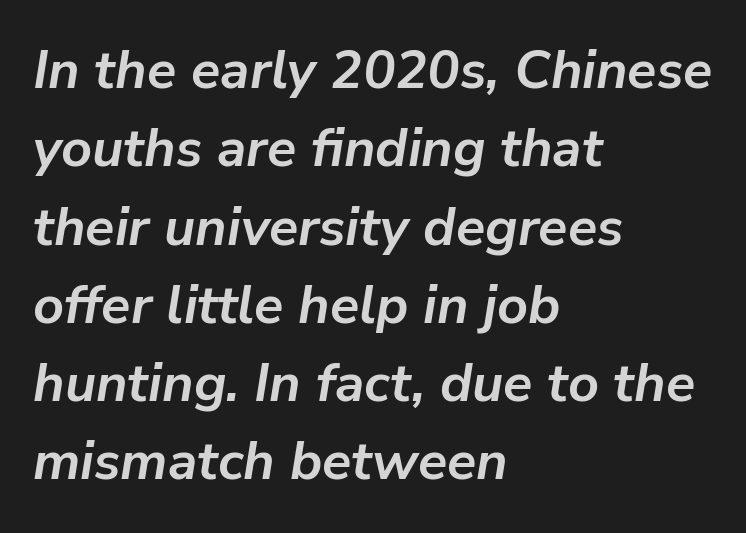
The image shows 54 px semibold type, italic (leaning right); set left-aligned, normal line spacing (1.45x), normal letter spacing, not underlined; low stroke contrast and a medium x-height.
